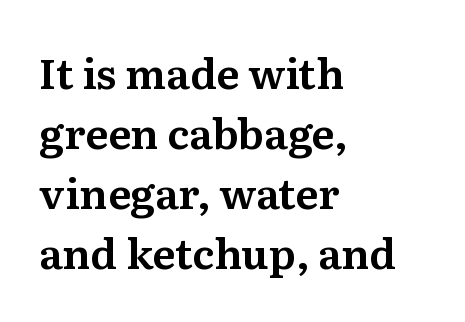
The image shows 42 px serif type, upright; set left-aligned, normal line spacing (1.43x), normal letter spacing, not underlined; medium stroke contrast and a medium x-height.
